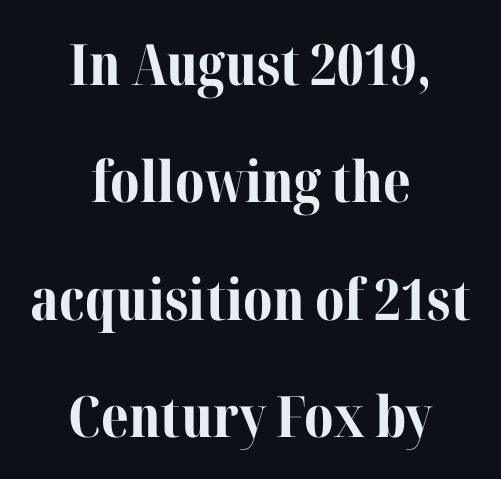
Every stem runs plumb, perpendicular to the baseline. Looks like regular typesetting: each glyph gets only the width it needs. The type family on display is of the serif kind. Any mark beneath the type? The region is blank. This sample trades compactness for vertical openness between lines.
